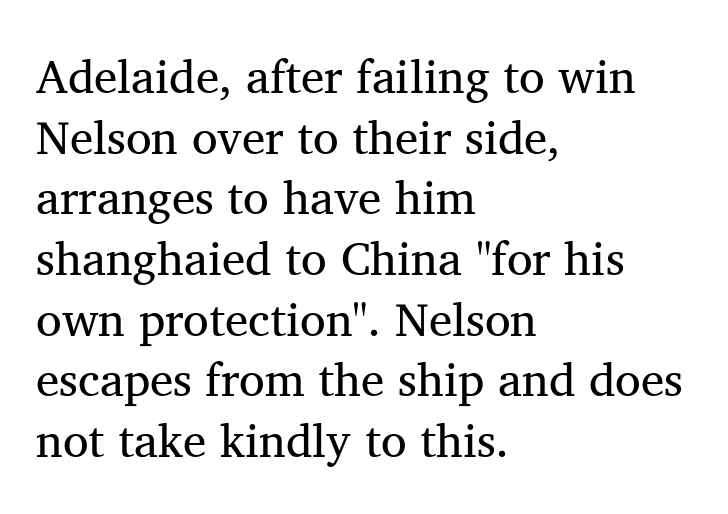
Descender tails drop into unmarked territory. No extra tracking has been applied to these lines. What's the leading like? Ordinary, nothing unusual. Layout note: lines flush left. Proportional: the letters do not fall into vertical columns.
